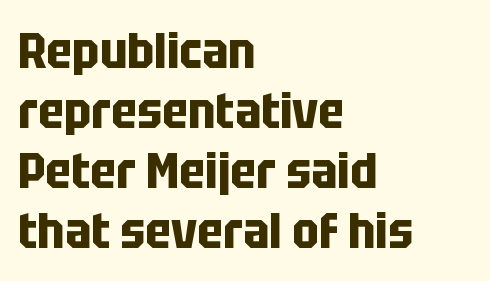
{"serif": "no", "italic": "no", "bold": "yes", "weight": "bold", "width": "condensed", "stroke_contrast": "low", "x_height": "large", "monospaced": "no", "underline": "no", "align": "left", "line_spacing_ratio": 1.2, "letter_spacing": "normal", "letter_spacing_em": 0.0, "glyph_px": 50}
